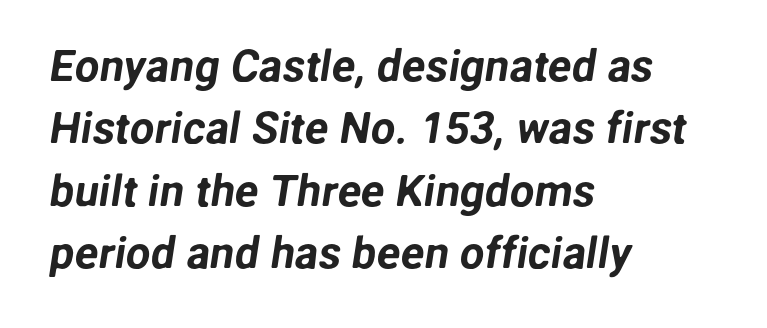
The image shows 44 px sans-serif type; set left-aligned, normal line spacing (1.42x), normal letter spacing, not underlined; low stroke contrast and a medium x-height.
